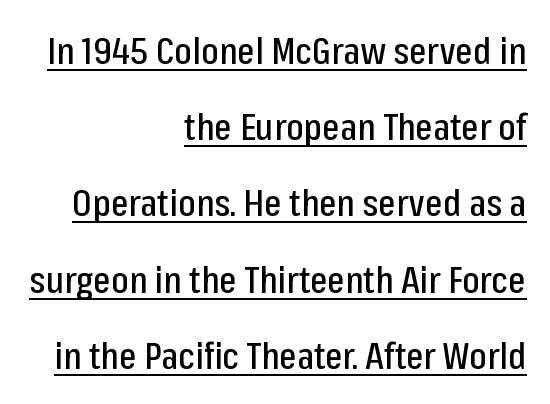
The image shows 37 px condensed sans-serif type, upright; set right-aligned, loose line spacing (2.06x), normal letter spacing, underlined; low stroke contrast and a medium x-height.
